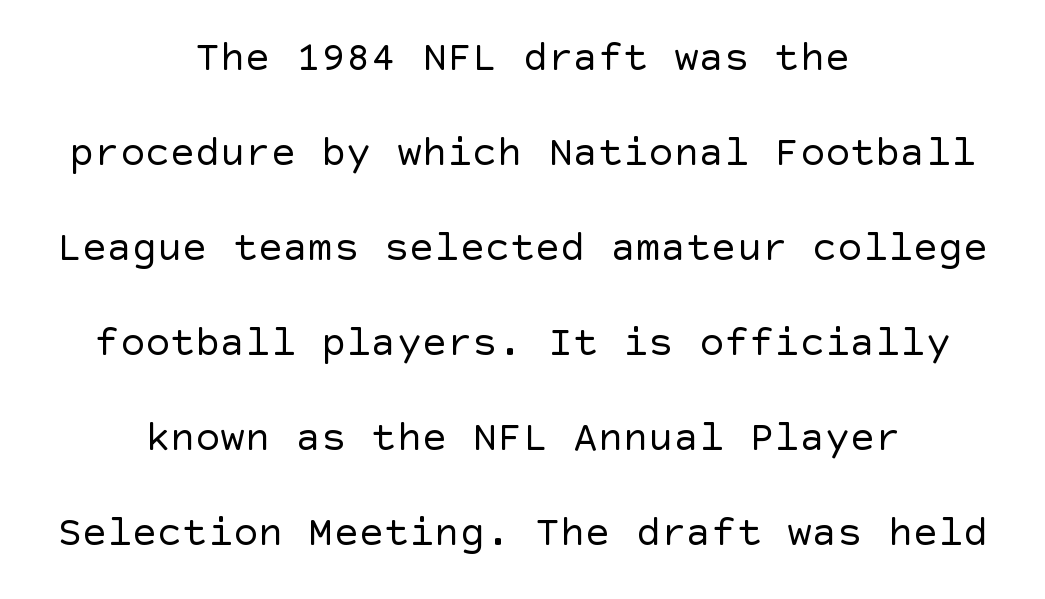
Q: Is the text bold? A: No.
Q: Is the text italic (slanted)? A: No, it is upright.
Q: Is the typeface a serif or a sans-serif typeface? A: Sans-serif.
Q: Is the text underlined? A: No.
Q: How is the paragraph aligned? A: Centered.
Q: Is the spacing between letters normal or unusually wide? A: Normal.
Q: Is the spacing between lines tight, normal or loose? A: Loose.
Q: Width (condensed, normal, or wide)? A: Normal.
Q: x-height? A: Large.
